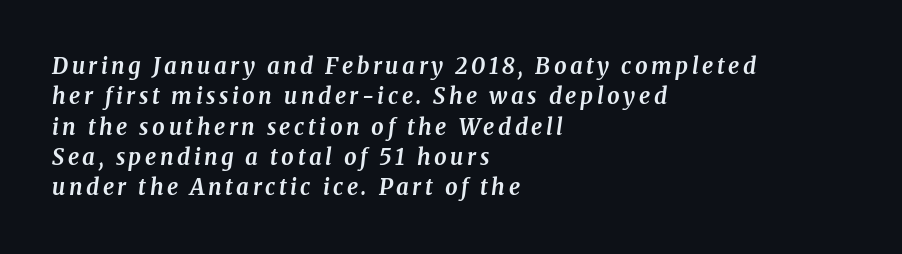
The whole block is typeset with a tilt. Horizontal bands of white between lines are of average thickness. These words are printed bold, with thick strokes throughout. The zone under the glyphs is completely vacant.
